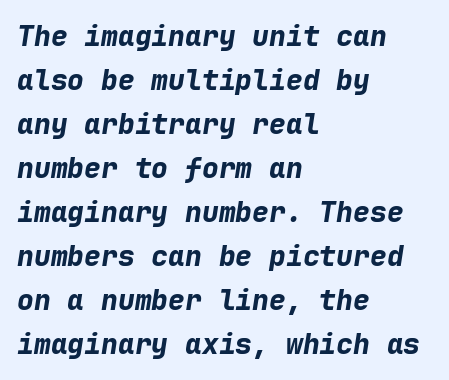
Q: Is the text bold? A: Yes.
Q: Is the text italic (slanted)? A: Yes, it leans right by about 9 degrees.
Q: Is the text underlined? A: No.
Q: How is the paragraph aligned? A: Left-aligned.
Q: Is the spacing between letters normal or unusually wide? A: Normal.
Q: Is the spacing between lines tight, normal or loose? A: Normal.
Q: Width (condensed, normal, or wide)? A: Normal.
Q: Stroke contrast? A: Low.
Q: x-height? A: Medium.
Q: Monospaced? A: Yes.
